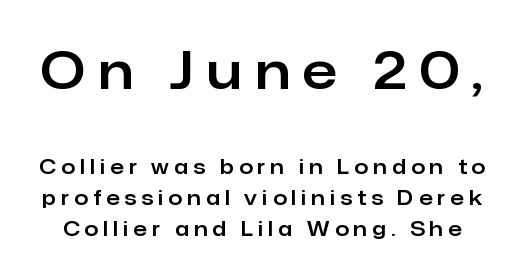
Note: larger setting up top, smaller setting below. The lettering stays uniformly vertical, giving the passage a roman look. Letters rest on an invisible, unmarked baseline. Evenly set lines give the paragraph a standard silhouette. Unlike a traditional serif, this face leaves its strokes unadorned. A typesetter would call this heavily tracked-out type.
